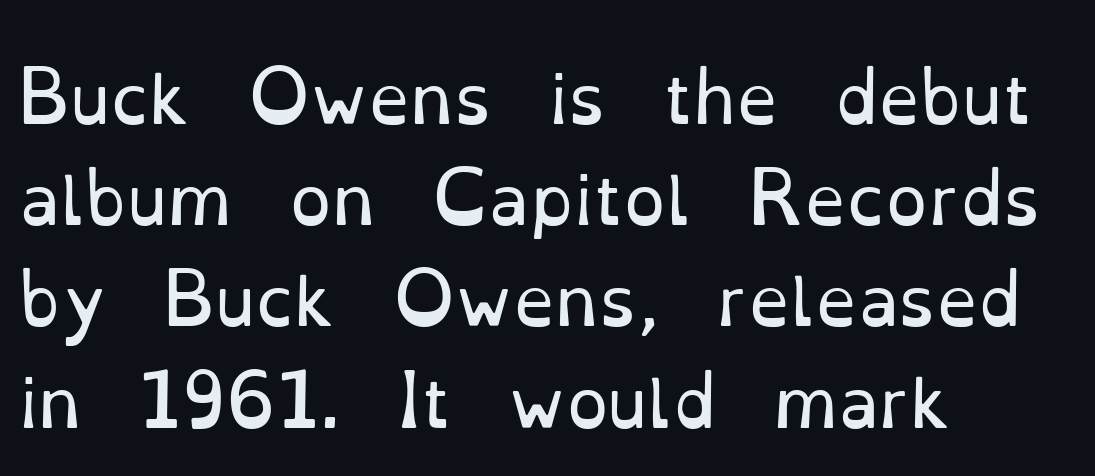
The image shows 67 px regular-weight serif type, upright; set left-aligned, normal line spacing (1.51x), normal letter spacing, not underlined; low stroke contrast and a small x-height.
